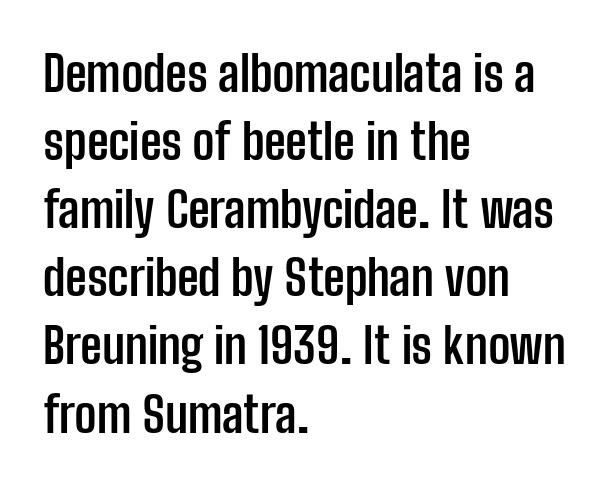
{"serif": "no", "italic": "no", "bold": "yes", "weight": "semibold", "width": "condensed", "stroke_contrast": "low", "x_height": "medium", "monospaced": "no", "underline": "no", "align": "left", "line_spacing": "normal", "line_spacing_ratio": 1.39, "letter_spacing": "normal", "letter_spacing_em": 0.0, "glyph_px": 49}
